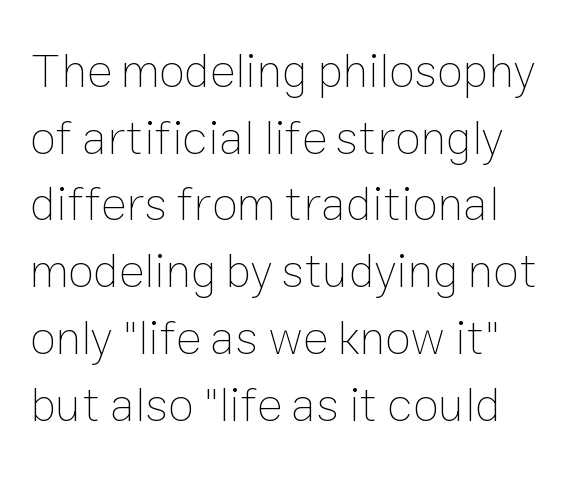
Q: Is the text bold? A: No.
Q: Is the text italic (slanted)? A: No, it is upright.
Q: Is the text underlined? A: No.
Q: Is the spacing between letters normal or unusually wide? A: Normal.
Q: Is the spacing between lines tight, normal or loose? A: Normal.
Q: Width (condensed, normal, or wide)? A: Normal.
Q: Stroke contrast? A: Low.
Q: x-height? A: Medium.
Q: Monospaced? A: No.
